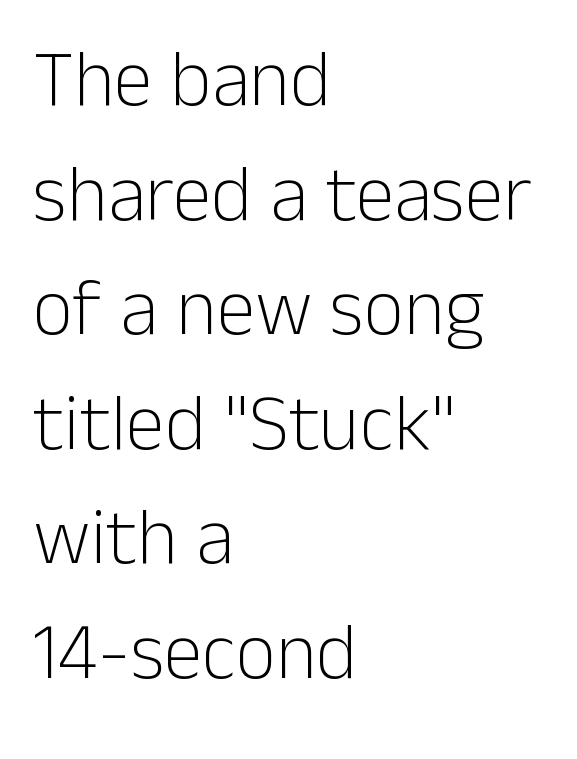
{"serif": "no", "italic": "no", "bold": "no", "weight": "light", "width": "normal", "stroke_contrast": "low", "x_height": "medium", "monospaced": "no", "underline": "no", "align": "left", "line_spacing": "normal", "line_spacing_ratio": 1.45, "letter_spacing": "normal", "letter_spacing_em": 0.0, "glyph_px": 79}
